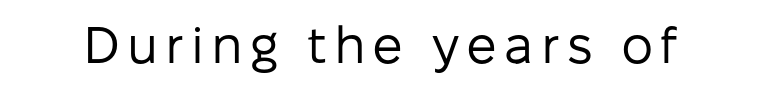
Q: Is the text bold? A: No.
Q: Is the text italic (slanted)? A: No, it is upright.
Q: Is the typeface a serif or a sans-serif typeface? A: Sans-serif.
Q: Is the text underlined? A: No.
Q: Width (condensed, normal, or wide)? A: Normal.
Q: Stroke contrast? A: Low.
Q: x-height? A: Medium.
Q: Monospaced? A: No.
